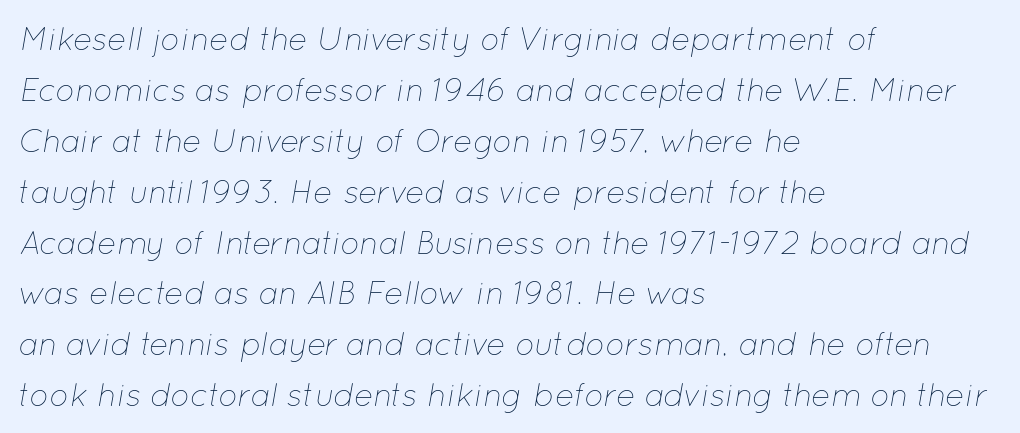
Baseline-to-baseline distance is the conventional proportion of letter height. Just letters on the line, the space beneath them empty. You could not count columns in this text — the font is proportionally spaced. This rendering uses left alignment, leaving the right contour irregular. When letters slant like this, we call the style italic.
